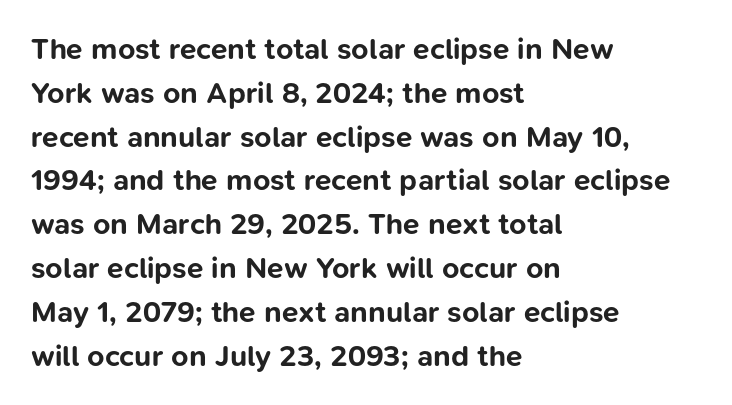
{"serif": "no", "italic": "no", "bold": "yes", "weight": "bold", "width": "normal", "stroke_contrast": "low", "x_height": "medium", "monospaced": "no", "underline": "no", "align": "left", "line_spacing": "normal", "line_spacing_ratio": 1.46, "letter_spacing": "normal", "letter_spacing_em": 0.0, "glyph_px": 30}
